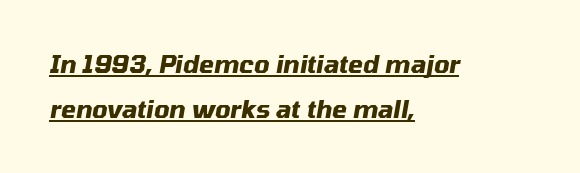
Emphasis is given by a line drawn under the lettering. Left-aligned paragraph, ragged on the right. In terms of letterspacing, this is plain default setting. Weight: bold.
